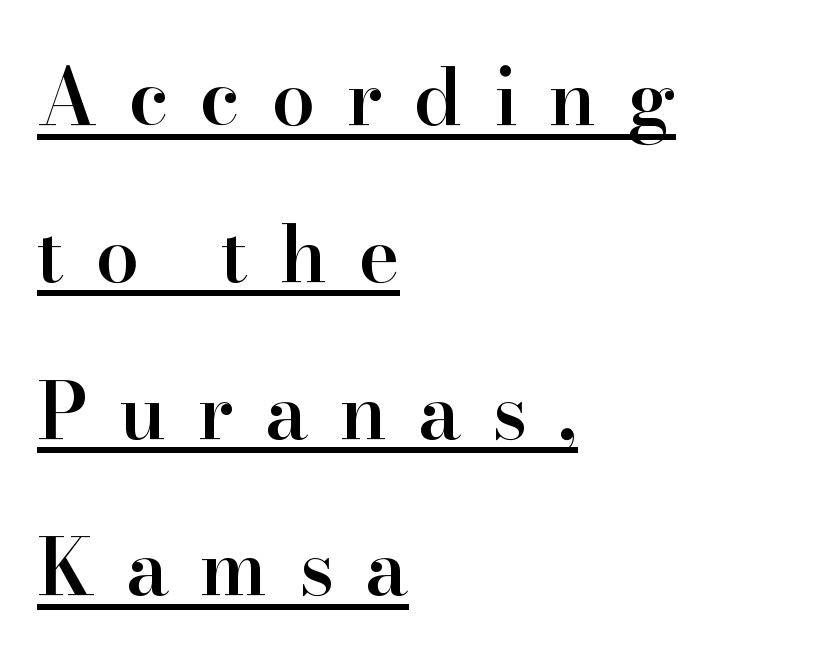
Q: Is the text bold? A: Semi-bold.
Q: Is the text italic (slanted)? A: No, it is upright.
Q: Is the typeface a serif or a sans-serif typeface? A: Serif.
Q: Is the text underlined? A: Yes.
Q: How is the paragraph aligned? A: Left-aligned.
Q: Is the spacing between letters normal or unusually wide? A: Unusually wide.
Q: Is the spacing between lines tight, normal or loose? A: Loose.
Q: Width (condensed, normal, or wide)? A: Normal.
Q: Stroke contrast? A: High.
Q: x-height? A: Small.
Q: Monospaced? A: No.
